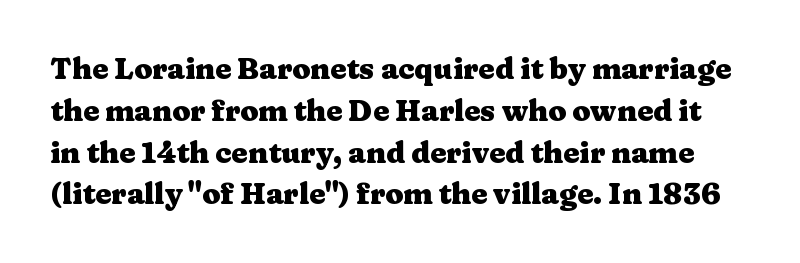
{"serif": "yes", "italic": "no", "bold": "yes", "weight": "heavy", "width": "wide", "stroke_contrast": "medium", "x_height": "medium", "monospaced": "no", "underline": "no", "line_spacing": "normal", "line_spacing_ratio": 1.44, "letter_spacing": "normal", "letter_spacing_em": 0.0, "glyph_px": 29}
